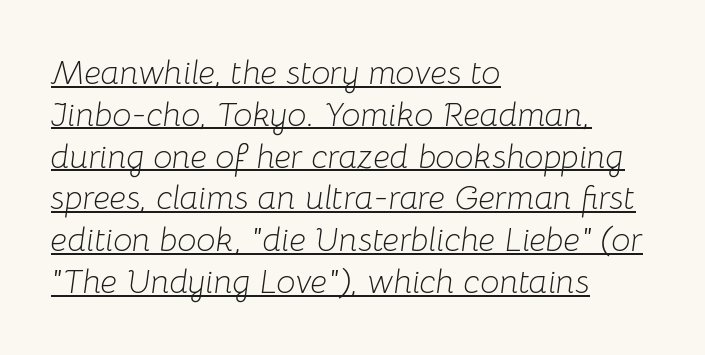
Q: Is the text bold? A: No.
Q: Is the text italic (slanted)? A: Yes, it leans right by about 8 degrees.
Q: Is the text underlined? A: Yes.
Q: How is the paragraph aligned? A: Left-aligned.
Q: Is the spacing between letters normal or unusually wide? A: Normal.
Q: Width (condensed, normal, or wide)? A: Normal.
Q: Stroke contrast? A: Low.
Q: x-height? A: Medium.
Q: Monospaced? A: No.
